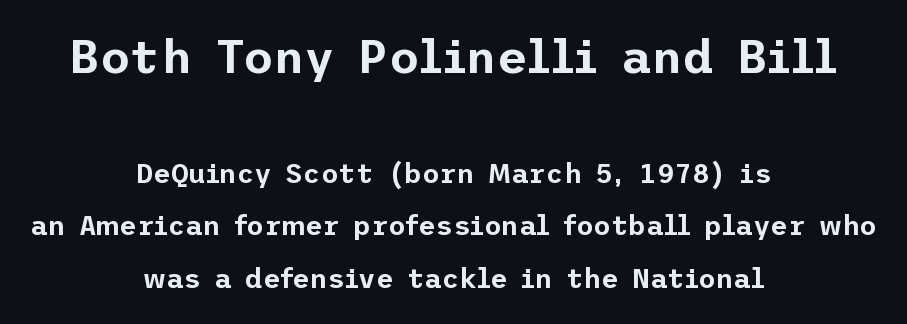
The space directly below the letters is spotless. Layout note: lines centered. Here the first block reads like a headline and the second like body copy. Is the letter spacing exaggerated? No — it looks like the ordinary default. If you measured baseline to baseline, you'd find a long distance.
